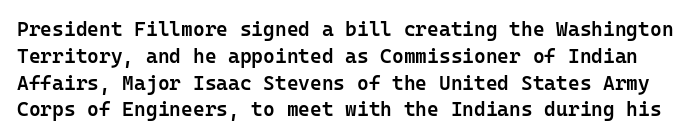
Q: Is the text bold? A: Semi-bold.
Q: Is the text italic (slanted)? A: No, it is upright.
Q: Is the text underlined? A: No.
Q: Is the spacing between letters normal or unusually wide? A: Normal.
Q: Is the spacing between lines tight, normal or loose? A: Normal.
